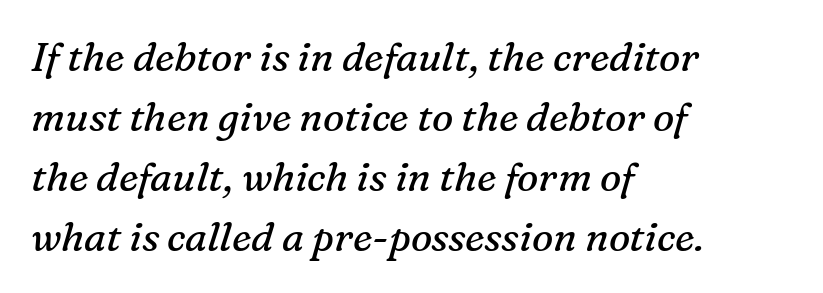
Q: Is the text bold? A: No.
Q: Is the text italic (slanted)? A: Yes, it leans right by about 16 degrees.
Q: Is the typeface a serif or a sans-serif typeface? A: Serif.
Q: Is the text underlined? A: No.
Q: How is the paragraph aligned? A: Left-aligned.
Q: Is the spacing between letters normal or unusually wide? A: Normal.
Q: Is the spacing between lines tight, normal or loose? A: Normal.
Q: Width (condensed, normal, or wide)? A: Normal.
Q: Stroke contrast? A: Medium.
Q: x-height? A: Medium.
Q: Monospaced? A: No.
